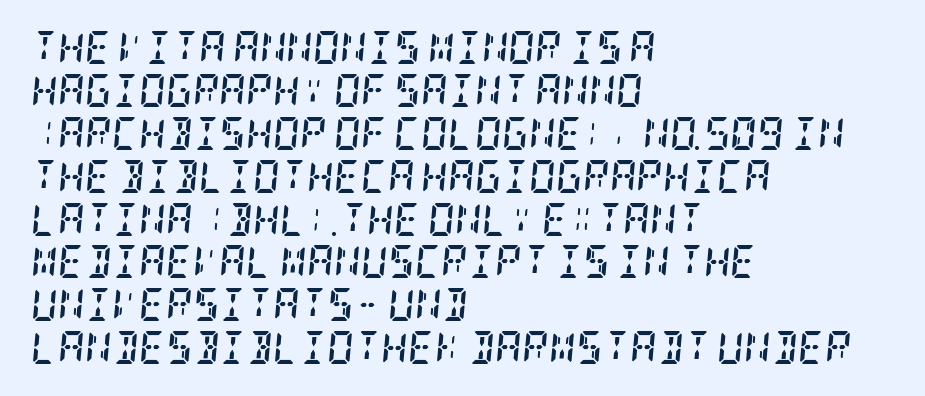
Q: Is the text bold? A: Yes.
Q: Is the text italic (slanted)? A: Yes, it leans right by about 5 degrees.
Q: Is the typeface a serif or a sans-serif typeface? A: Serif.
Q: Is the text underlined? A: No.
Q: How is the paragraph aligned? A: Left-aligned.
Q: Is the spacing between letters normal or unusually wide? A: Normal.
Q: Is the spacing between lines tight, normal or loose? A: Normal.
Q: Width (condensed, normal, or wide)? A: Condensed.
Q: Stroke contrast? A: Low.
Q: x-height? A: Large.
